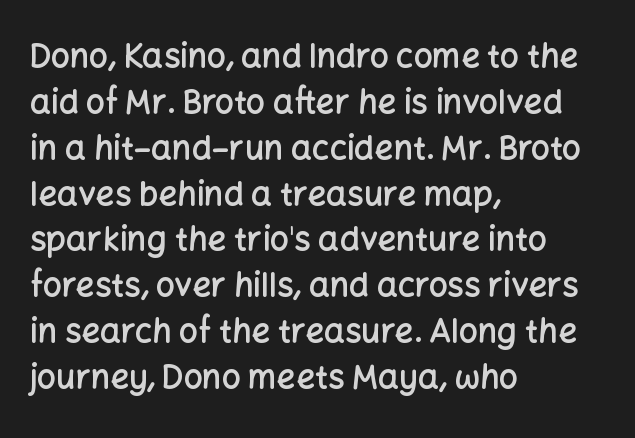
{"serif": "no", "italic": "no", "bold": "semi", "weight": "semibold", "width": "normal", "stroke_contrast": "low", "x_height": "medium", "monospaced": "no", "underline": "no", "align": "left", "line_spacing": "normal", "line_spacing_ratio": 1.39, "letter_spacing": "normal", "letter_spacing_em": 0.0, "glyph_px": 33}
